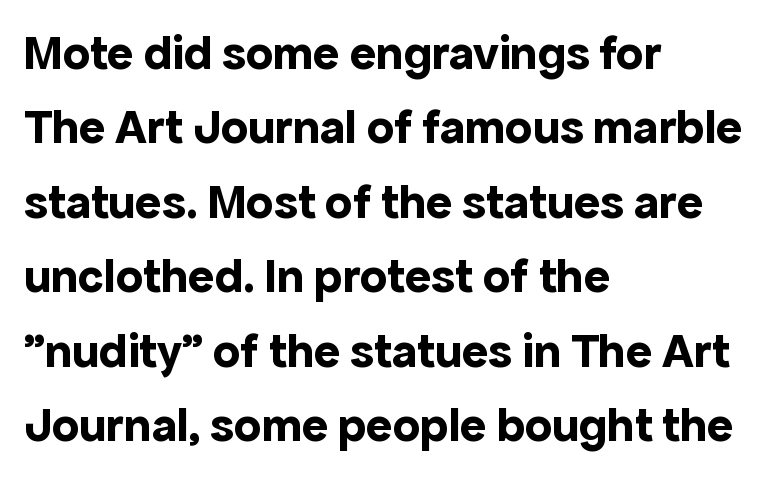
A sans-serif font was chosen for this passage. Honestly, the row spacing looks completely unremarkable. Strong, thick strokes mark this as bold type. No word sits above an underline. The type is set solid horizontally, with unmodified tracking. The letters advance in unequal steps, a hallmark of proportional type.
